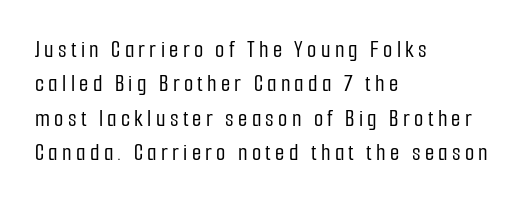
{"italic": "no", "underline": "no", "align": "left", "line_spacing": "normal", "line_spacing_ratio": 1.43, "glyph_px": 24}
